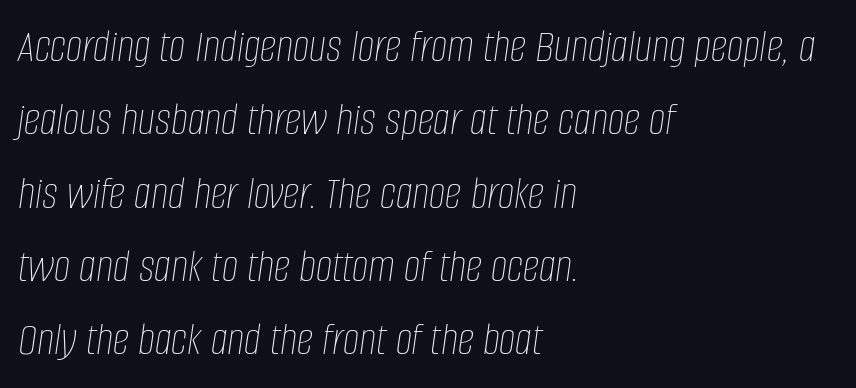
The image shows 47 px thin, condensed type, italic (leaning right); set left-aligned, normal line spacing (1.56x), normal letter spacing, not underlined; low stroke contrast and a large x-height.
